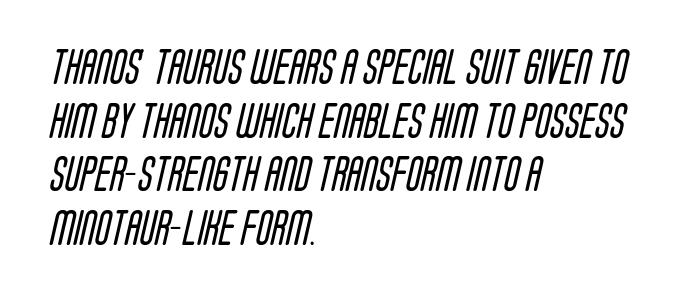
Q: Is the text bold? A: No.
Q: Is the typeface a serif or a sans-serif typeface? A: Sans-serif.
Q: Is the text underlined? A: No.
Q: How is the paragraph aligned? A: Left-aligned.
Q: Is the spacing between letters normal or unusually wide? A: Normal.
Q: Is the spacing between lines tight, normal or loose? A: Normal.
Q: Width (condensed, normal, or wide)? A: Condensed.
Q: Stroke contrast? A: Low.
Q: x-height? A: Large.
Q: Monospaced? A: No.
